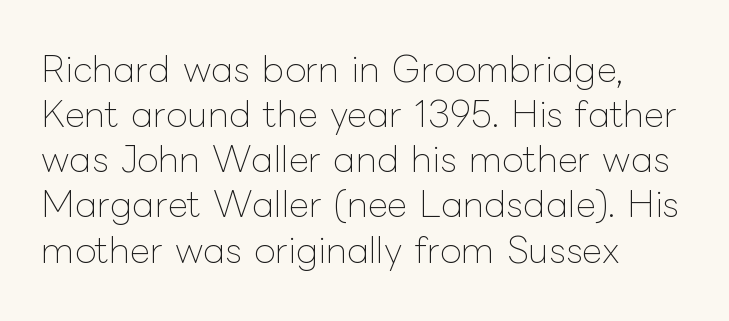
Q: Is the text bold? A: No.
Q: Is the text italic (slanted)? A: No, it is upright.
Q: Is the text underlined? A: No.
Q: How is the paragraph aligned? A: Left-aligned.
Q: Is the spacing between letters normal or unusually wide? A: Normal.
Q: Is the spacing between lines tight, normal or loose? A: Normal.
Q: Width (condensed, normal, or wide)? A: Normal.
Q: Stroke contrast? A: Low.
Q: x-height? A: Medium.
Q: Monospaced? A: No.
